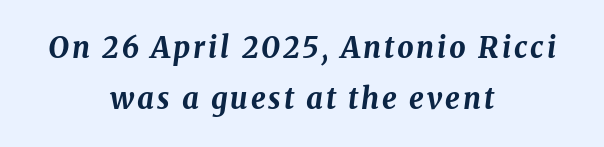
The image shows 29 px bold type, italic (leaning right); set centered, line spacing 1.77x, not underlined; medium stroke contrast and a medium x-height.
